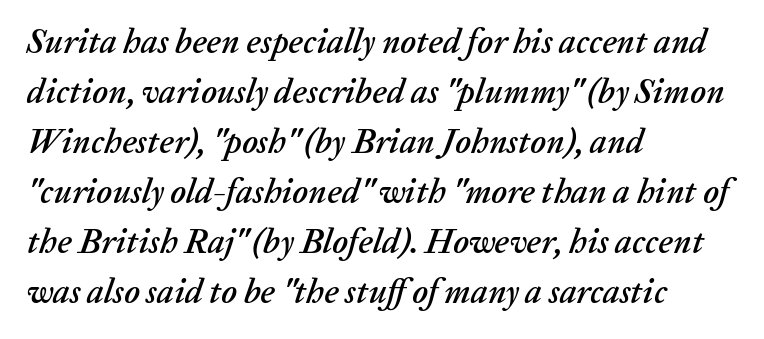
The type is set solid horizontally, with unmodified tracking. The ragged edge is on the right, which tells us the setting is flush left. A typesetter would call this proportional, since set widths differ per character. Rows of type keep a routine distance in the vertical direction. Italic: yes, the glyphs are oblique.
